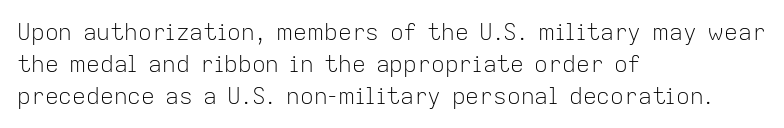
Caption: standard tracking, unaltered. Does the leading feel generous? No, just average. The lines are quadded left. Check the space under the baseline: it is left empty.
